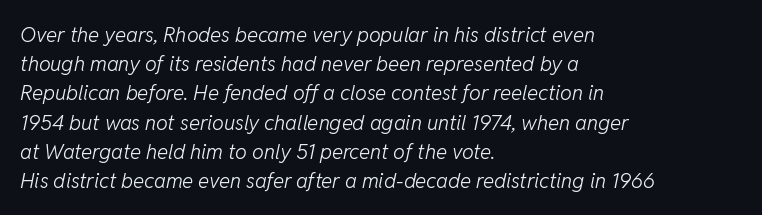
The image shows 21 px text type, italic (leaning right); set left-aligned, normal line spacing (1.39x), normal letter spacing, not underlined.
